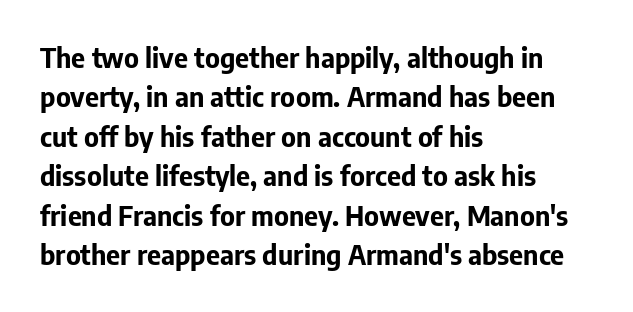
Q: Is the text bold? A: Yes.
Q: Is the text italic (slanted)? A: No, it is upright.
Q: Is the text underlined? A: No.
Q: How is the paragraph aligned? A: Left-aligned.
Q: Is the spacing between letters normal or unusually wide? A: Normal.
Q: Is the spacing between lines tight, normal or loose? A: Normal.
